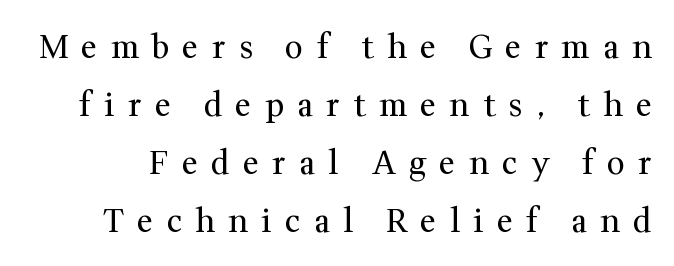
{"serif": "yes", "italic": "no", "bold": "no", "weight": "regular", "width": "normal", "stroke_contrast": "medium", "x_height": "medium", "monospaced": "no", "underline": "no", "line_spacing_ratio": 1.81, "letter_spacing": "wide", "letter_spacing_em": 0.41, "glyph_px": 32}
